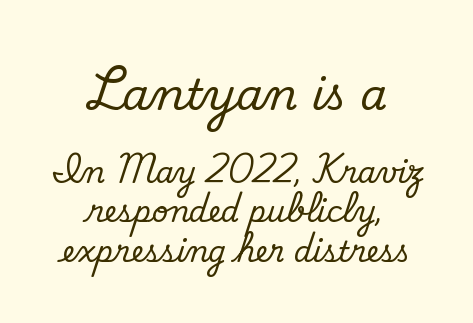
The image shows 43 px regular-weight sans-serif type; set centered, normal line spacing (1.36x), normal letter spacing, not underlined; the first (top) block is 1.48x larger; low stroke contrast and a small x-height.
